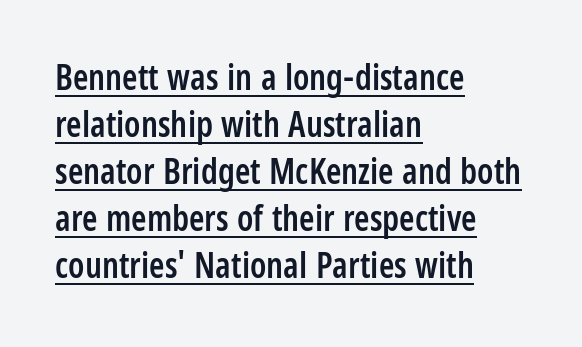
Q: Is the text bold? A: Semi-bold.
Q: Is the text italic (slanted)? A: No, it is upright.
Q: Is the typeface a serif or a sans-serif typeface? A: Sans-serif.
Q: Is the text underlined? A: Yes.
Q: How is the paragraph aligned? A: Left-aligned.
Q: Is the spacing between letters normal or unusually wide? A: Normal.
Q: Is the spacing between lines tight, normal or loose? A: Normal.
Q: Width (condensed, normal, or wide)? A: Condensed.
Q: Stroke contrast? A: Low.
Q: x-height? A: Large.
Q: Monospaced? A: No.
